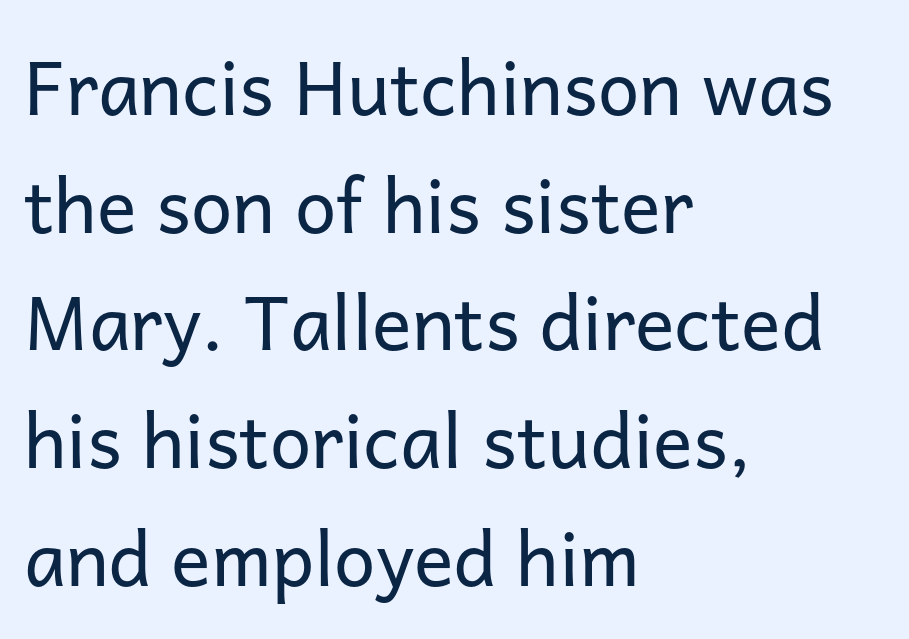
A quiet, ordinary-to-light weight characterises the typeface. This sample uses plain, unmodified letter spacing. Type style note: lacks serifs. Unlike italic type, these characters show no tilt at all. Words float on clear page, feet unadorned. The rendering anchors every line to the left-hand side.
